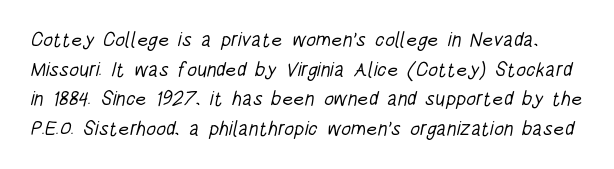
The image shows 20 px text type; set normal line spacing (1.48x), normal letter spacing, not underlined.
